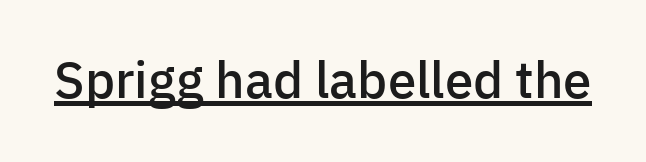
Q: Is the text bold? A: Semi-bold.
Q: Is the text italic (slanted)? A: No, it is upright.
Q: Is the typeface a serif or a sans-serif typeface? A: Sans-serif.
Q: Is the text underlined? A: Yes.
Q: Is the spacing between letters normal or unusually wide? A: Normal.
Q: Width (condensed, normal, or wide)? A: Normal.
Q: Stroke contrast? A: Low.
Q: x-height? A: Medium.
Q: Monospaced? A: No.
